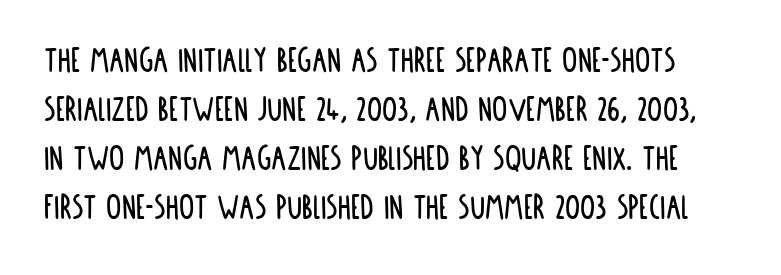
This sample keeps an unexceptional amount of space between lines. Nobody drew a line under any word here. When letters stand straight like this, we call the style roman or upright. Compared with typical body copy, the letter spacing here is the same. Grotesque or geometric, the face here clearly has no serifs. Do the characters align in a grid? No, the font is proportional.
